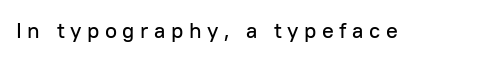
{"italic": "no", "underline": "no", "letter_spacing": "wide", "letter_spacing_em": 0.25, "glyph_px": 22}
